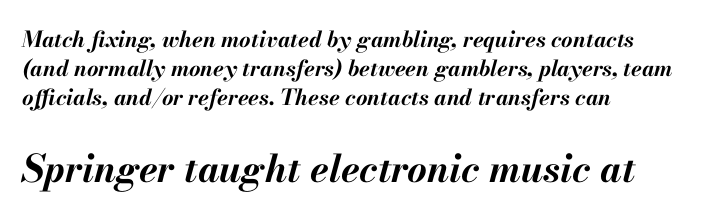
Q: Is the text bold? A: Yes.
Q: Is the text italic (slanted)? A: Yes, it leans right by about 13 degrees.
Q: Is the text underlined? A: No.
Q: How is the paragraph aligned? A: Left-aligned.
Q: Is the spacing between letters normal or unusually wide? A: Normal.
Q: Is the spacing between lines tight, normal or loose? A: Normal.
Q: Which block of text is set in a larger size, the first (top) or the second (bottom)? A: The second (bottom) one.
Q: Width (condensed, normal, or wide)? A: Normal.
Q: Stroke contrast? A: Medium.
Q: x-height? A: Small.
Q: Monospaced? A: No.
